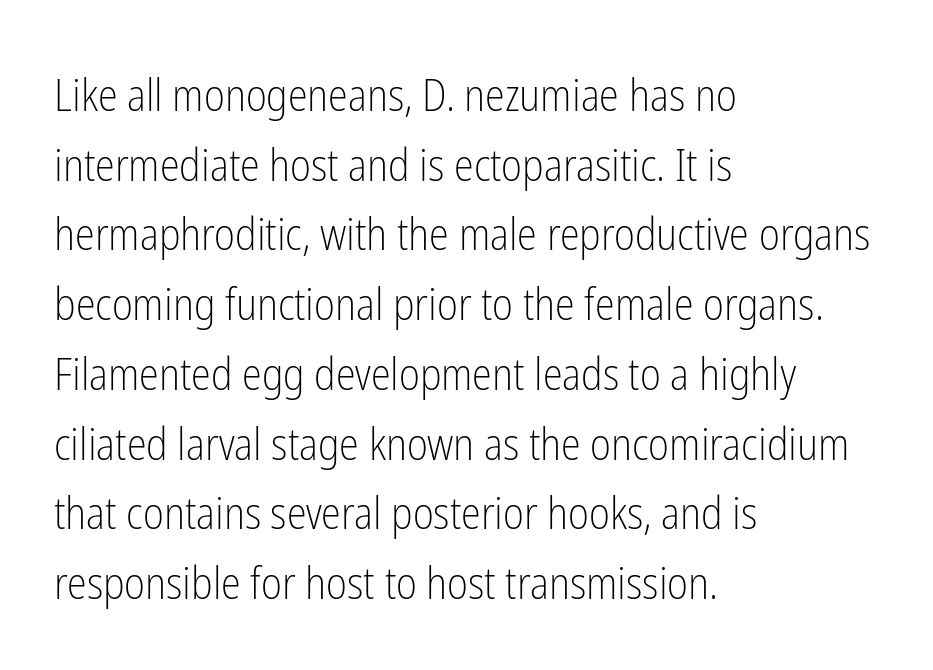
{"serif": "no", "italic": "no", "bold": "no", "weight": "light", "width": "condensed", "stroke_contrast": "low", "x_height": "medium", "monospaced": "no", "underline": "no", "align": "left", "line_spacing": "normal", "line_spacing_ratio": 1.55, "letter_spacing": "normal", "letter_spacing_em": 0.0, "glyph_px": 45}
